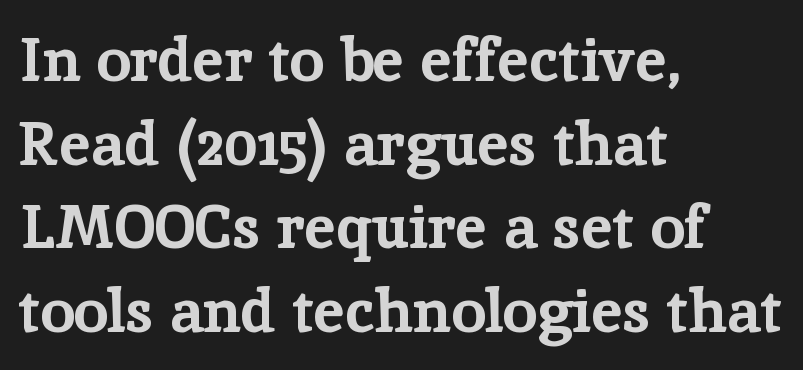
The image shows 62 px bold serif type, upright; set left-aligned, normal line spacing (1.35x), normal letter spacing, not underlined; low stroke contrast and a medium x-height.
